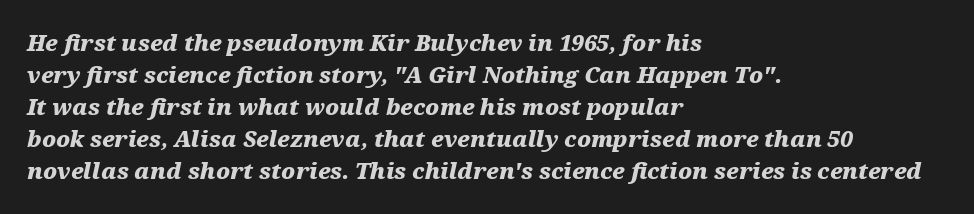
Q: Is the text bold? A: Yes.
Q: Is the text italic (slanted)? A: Yes, it leans right by about 12 degrees.
Q: Is the text underlined? A: No.
Q: How is the paragraph aligned? A: Left-aligned.
Q: Is the spacing between letters normal or unusually wide? A: Normal.
Q: Is the spacing between lines tight, normal or loose? A: Normal.
